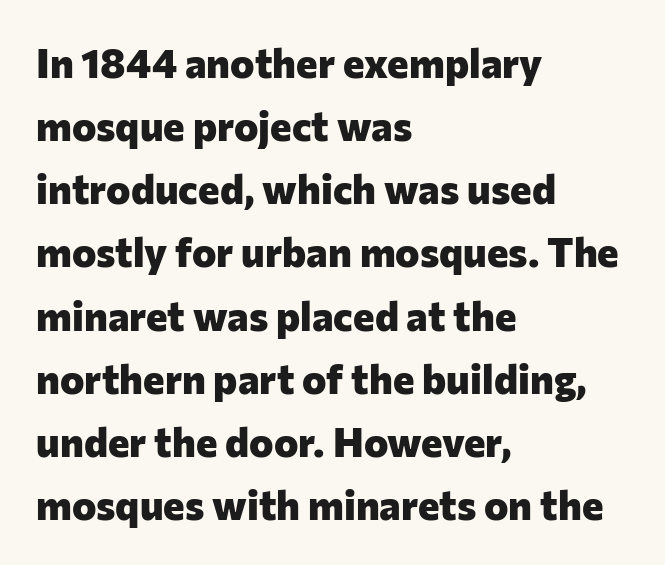
The image shows 41 px heavy sans-serif type, upright; set left-aligned, normal line spacing (1.54x), normal letter spacing, not underlined; low stroke contrast and a medium x-height.
